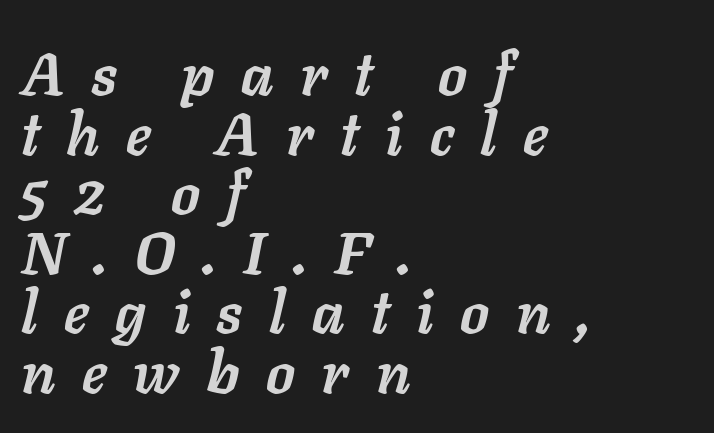
Q: Is the text bold? A: Yes.
Q: Is the text italic (slanted)? A: Yes, it leans right by about 11 degrees.
Q: Is the text underlined? A: No.
Q: How is the paragraph aligned? A: Left-aligned.
Q: Is the spacing between letters normal or unusually wide? A: Unusually wide.
Q: Is the spacing between lines tight, normal or loose? A: Tight.
Q: Width (condensed, normal, or wide)? A: Normal.
Q: Stroke contrast? A: Low.
Q: x-height? A: Medium.
Q: Monospaced? A: No.
